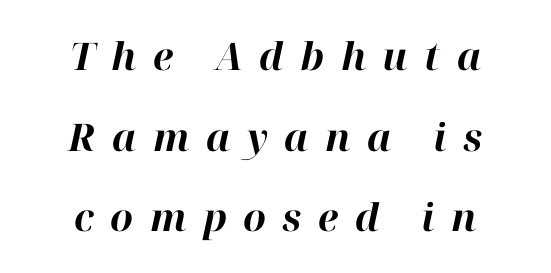
{"italic": "yes", "lean": "right", "slant_degrees": 12, "bold": "yes", "weight": "bold", "width": "normal", "stroke_contrast": "high", "x_height": "medium", "monospaced": "no", "underline": "no", "align": "center", "line_spacing": "loose", "line_spacing_ratio": 2.12, "letter_spacing": "wide", "letter_spacing_em": 0.43, "glyph_px": 38}
